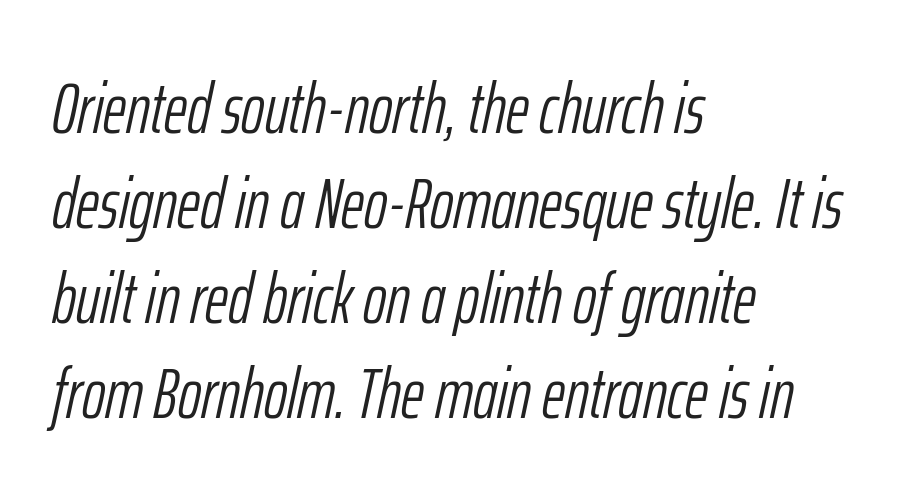
{"italic": "yes", "lean": "right", "slant_degrees": 12, "bold": "no", "weight": "light", "width": "condensed", "stroke_contrast": "low", "x_height": "medium", "monospaced": "no", "underline": "no", "align": "left", "line_spacing": "normal", "line_spacing_ratio": 1.34, "letter_spacing": "normal", "letter_spacing_em": 0.0, "glyph_px": 71}
